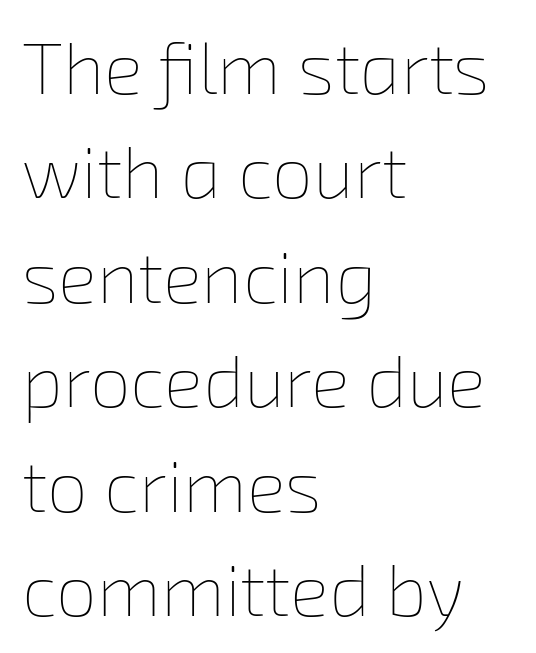
The image shows 73 px thin type; set left-aligned, normal line spacing (1.43x), normal letter spacing, not underlined; low stroke contrast and a medium x-height.
